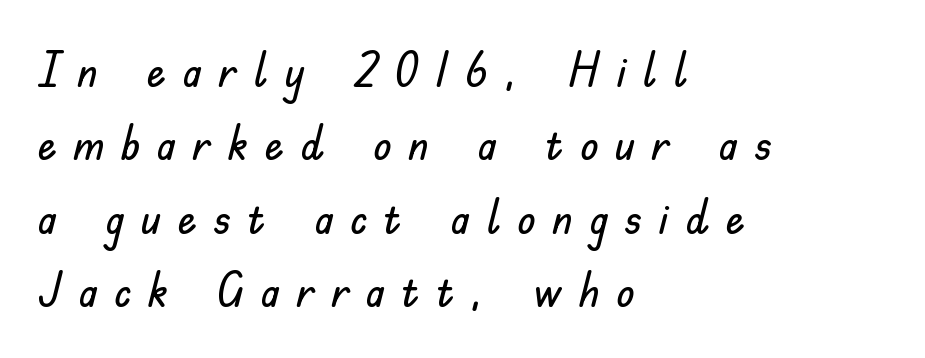
Q: Is the text italic (slanted)? A: Yes.
Q: Is the typeface a serif or a sans-serif typeface? A: Sans-serif.
Q: Is the text underlined? A: No.
Q: How is the paragraph aligned? A: Left-aligned.
Q: Is the spacing between letters normal or unusually wide? A: Unusually wide.
Q: Is the spacing between lines tight, normal or loose? A: Normal.
Q: Width (condensed, normal, or wide)? A: Normal.
Q: Stroke contrast? A: Low.
Q: x-height? A: Small.
Q: Monospaced? A: No.
